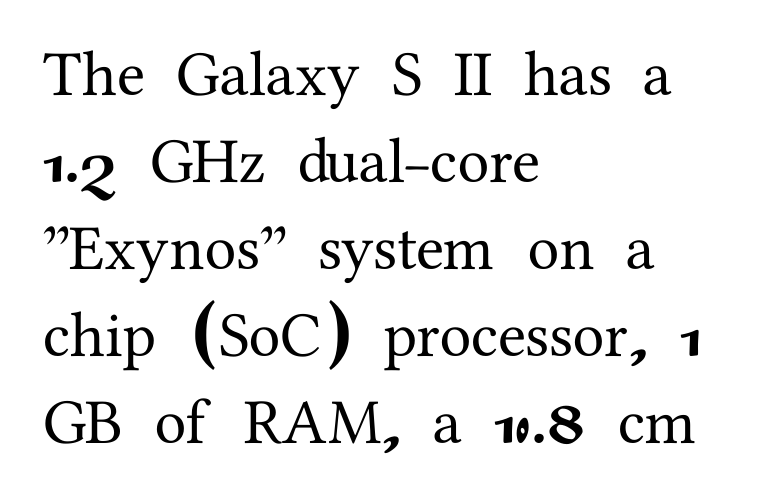
The image shows 64 px serif type, upright; set left-aligned, normal line spacing (1.36x), normal letter spacing, not underlined; medium stroke contrast and a medium x-height.
